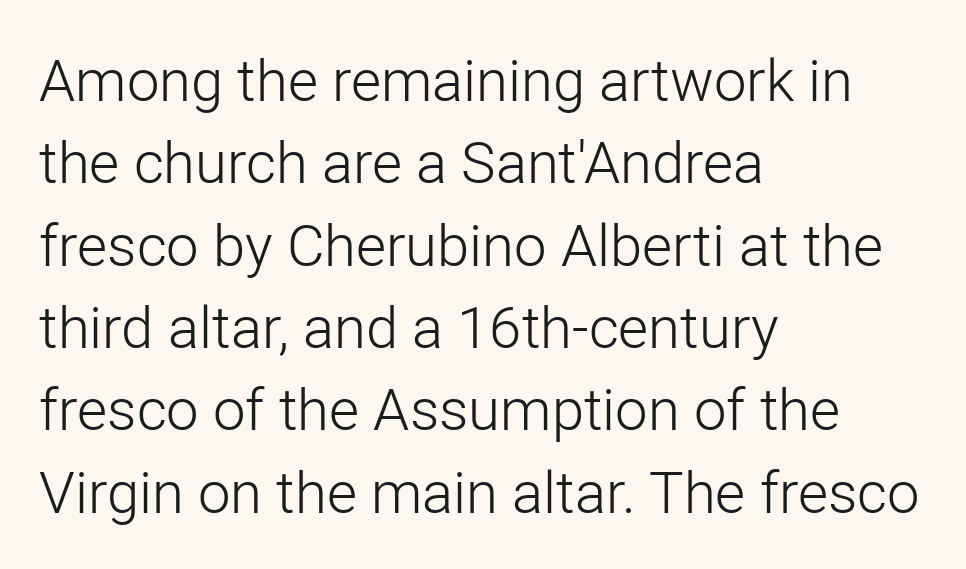
The image shows 58 px light sans-serif type, upright; set left-aligned, normal line spacing (1.42x), normal letter spacing, not underlined; low stroke contrast and a medium x-height.
